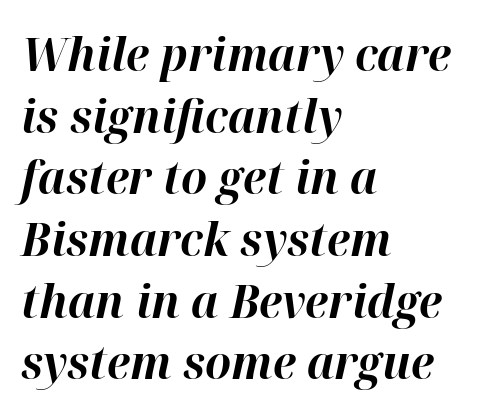
The image shows 46 px bold type, italic (leaning right); set left-aligned, normal line spacing (1.34x), normal letter spacing, not underlined; high stroke contrast and a medium x-height.
